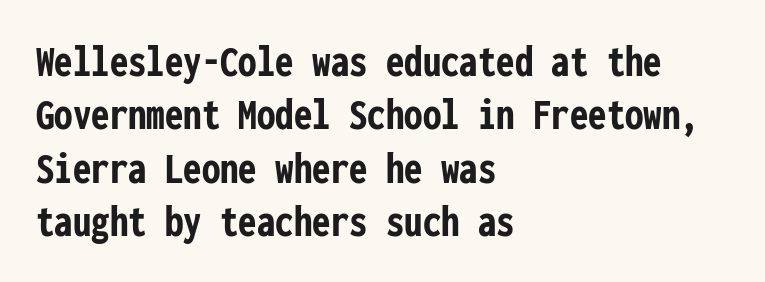
{"serif": "no", "italic": "no", "bold": "yes", "weight": "semibold", "width": "condensed", "stroke_contrast": "low", "x_height": "medium", "monospaced": "yes", "underline": "no", "align": "left", "line_spacing_ratio": 1.16, "letter_spacing": "normal", "letter_spacing_em": 0.0, "glyph_px": 46}
